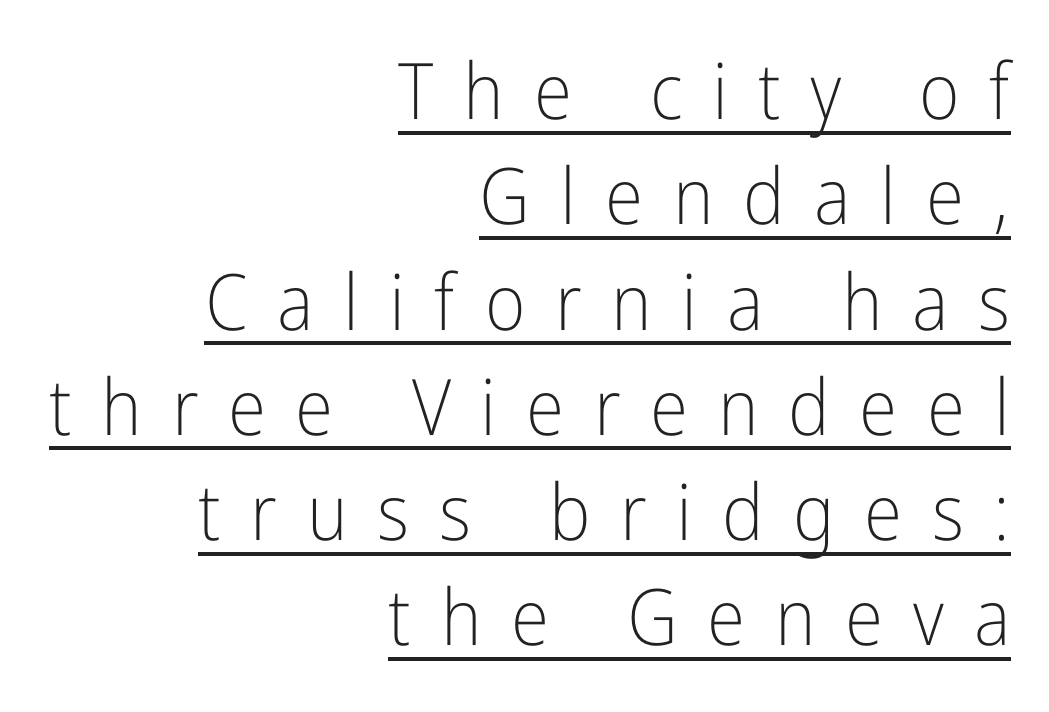
{"serif": "no", "italic": "no", "bold": "no", "weight": "light", "width": "condensed", "stroke_contrast": "low", "x_height": "medium", "monospaced": "no", "underline": "yes", "align": "right", "line_spacing": "normal", "line_spacing_ratio": 1.35, "letter_spacing": "wide", "letter_spacing_em": 0.38, "glyph_px": 78}
